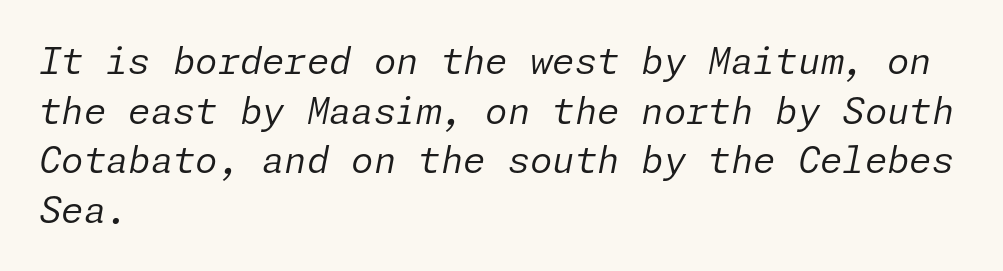
{"italic": "yes", "lean": "right", "slant_degrees": 11, "bold": "no", "weight": "regular", "width": "normal", "stroke_contrast": "low", "x_height": "medium", "underline": "no", "align": "left", "line_spacing": "normal", "line_spacing_ratio": 1.38, "letter_spacing": "normal", "letter_spacing_em": 0.0, "glyph_px": 36}
